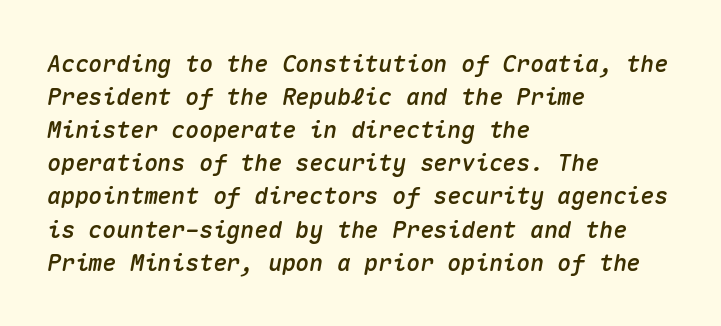
{"italic": "yes", "lean": "right", "slant_degrees": 10, "underline": "no", "align": "left", "line_spacing": "normal", "line_spacing_ratio": 1.44, "letter_spacing": "normal", "letter_spacing_em": 0.0, "glyph_px": 23}
